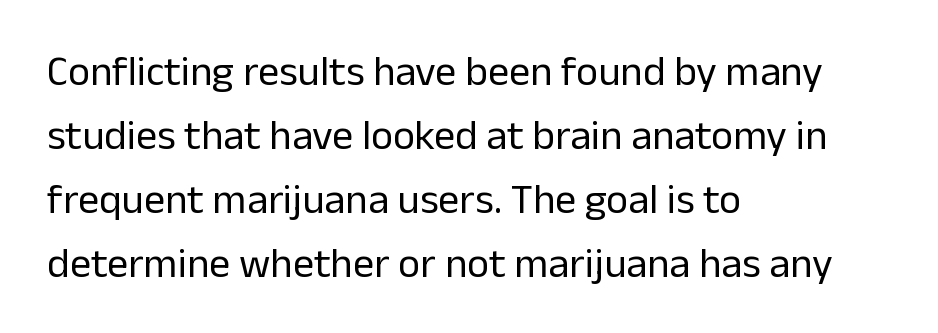
Where is the straight margin? On the left. Style check: upright. The passage shown is typed in a proportional face where columns would drift. You can tell from the bare stems that sans-serif type was used. No heavy texture on the line: the type isn't bold.
